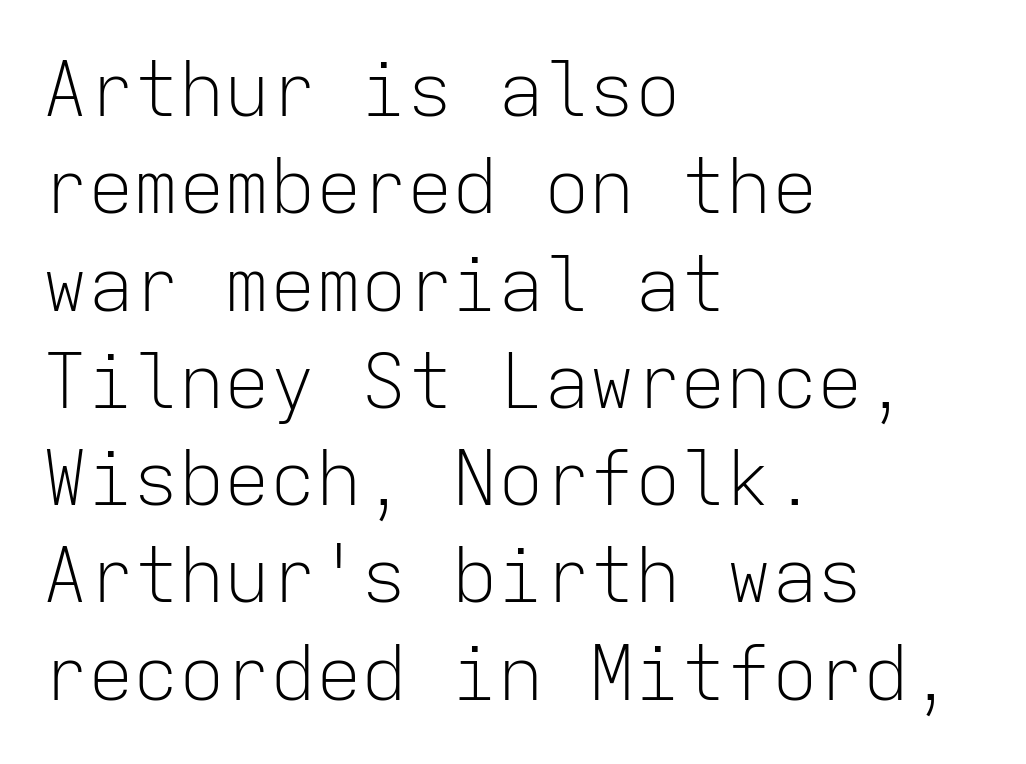
Q: Is the text bold? A: No.
Q: Is the text italic (slanted)? A: No, it is upright.
Q: Is the typeface a serif or a sans-serif typeface? A: Sans-serif.
Q: Is the text underlined? A: No.
Q: How is the paragraph aligned? A: Left-aligned.
Q: Is the spacing between letters normal or unusually wide? A: Normal.
Q: Is the spacing between lines tight, normal or loose? A: Normal.
Q: Width (condensed, normal, or wide)? A: Normal.
Q: Stroke contrast? A: Low.
Q: x-height? A: Medium.
Q: Monospaced? A: Yes.
